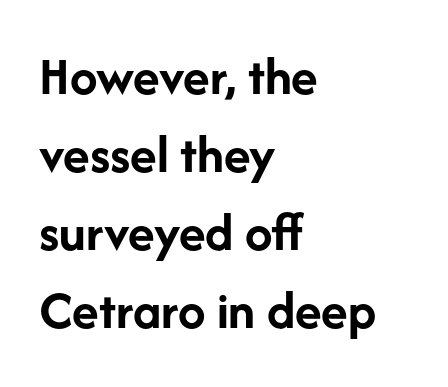
{"serif": "no", "italic": "no", "bold": "yes", "weight": "semibold", "width": "normal", "stroke_contrast": "low", "x_height": "medium", "monospaced": "no", "underline": "no", "align": "left", "line_spacing": "normal", "line_spacing_ratio": 1.42, "letter_spacing": "normal", "letter_spacing_em": 0.0, "glyph_px": 55}
